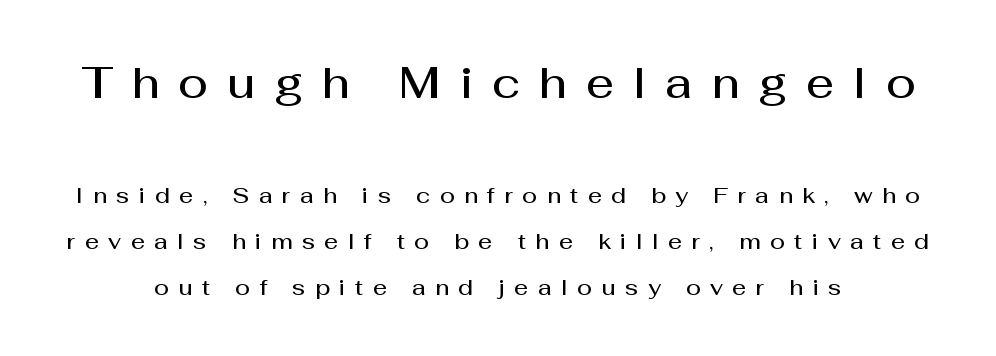
The image shows 44 px semibold sans-serif type, upright; set loose line spacing (2.09x), unusually wide letter spacing (+0.43 em), not underlined; the first (top) block is 2.0x larger; medium stroke contrast and a medium x-height.
